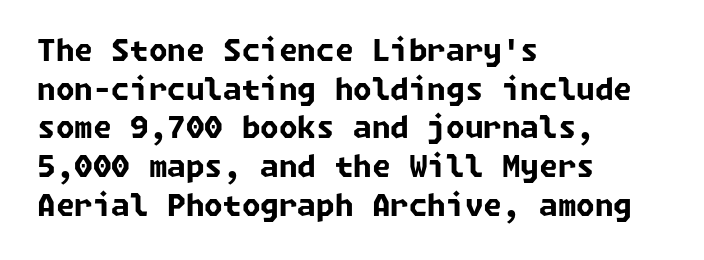
Leftover space on each line is placed entirely after the last word. The rendering shows plain stroke endings on the letterforms — a sans-serif design. Stroke thickness is high; the sample reads as a true bold. Decoration check: the copy has no underline.
